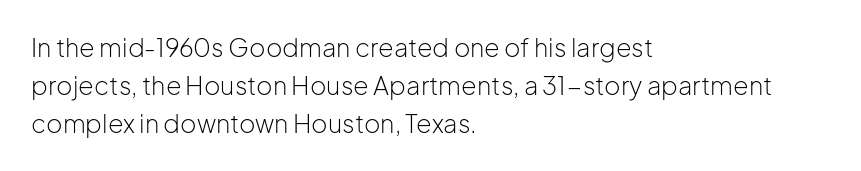
{"italic": "no", "bold": "no", "underline": "no", "align": "left", "line_spacing": "normal", "line_spacing_ratio": 1.53, "letter_spacing": "normal", "letter_spacing_em": 0.0, "glyph_px": 25}
